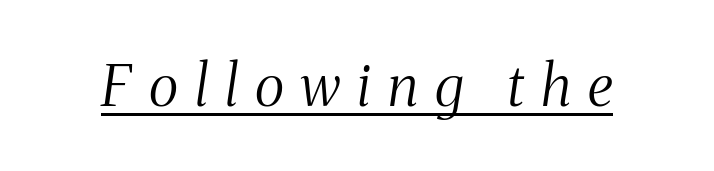
The image shows 57 px light, condensed serif type, italic (leaning right); set unusually wide letter spacing (+0.3 em), underlined; medium stroke contrast and a medium x-height.
